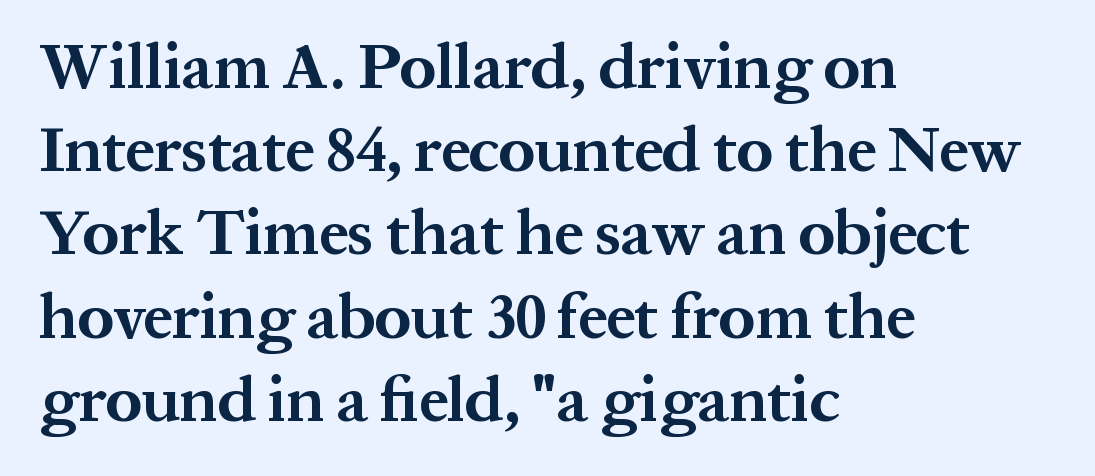
Q: Is the text bold? A: Yes.
Q: Is the text italic (slanted)? A: No, it is upright.
Q: Is the typeface a serif or a sans-serif typeface? A: Serif.
Q: Is the text underlined? A: No.
Q: How is the paragraph aligned? A: Left-aligned.
Q: Is the spacing between letters normal or unusually wide? A: Normal.
Q: Is the spacing between lines tight, normal or loose? A: Normal.
Q: Width (condensed, normal, or wide)? A: Normal.
Q: Stroke contrast? A: Medium.
Q: x-height? A: Medium.
Q: Monospaced? A: No.
